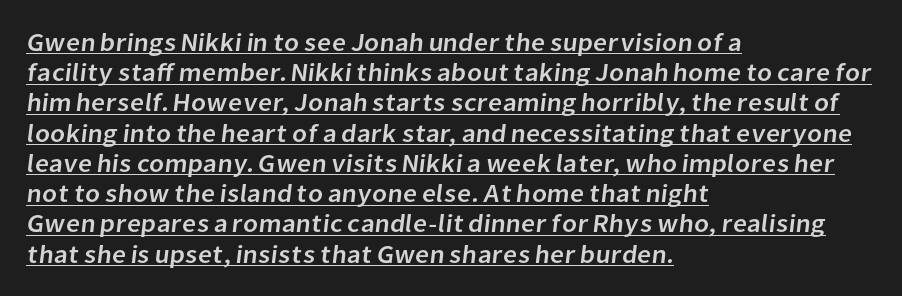
Q: Is the text underlined? A: Yes.
Q: How is the paragraph aligned? A: Left-aligned.
Q: Is the spacing between letters normal or unusually wide? A: Normal.
